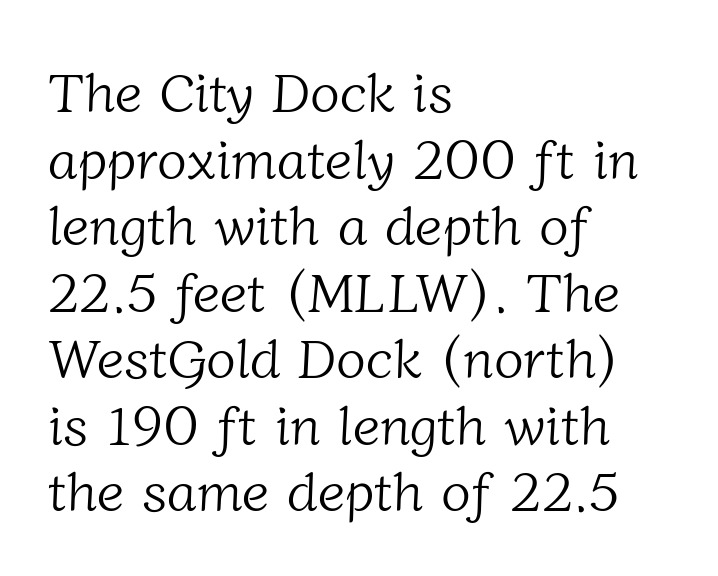
{"serif": "yes", "bold": "no", "weight": "light", "width": "normal", "stroke_contrast": "low", "x_height": "medium", "monospaced": "no", "underline": "no", "align": "left", "line_spacing_ratio": 1.21, "letter_spacing": "normal", "letter_spacing_em": 0.0, "glyph_px": 55}
